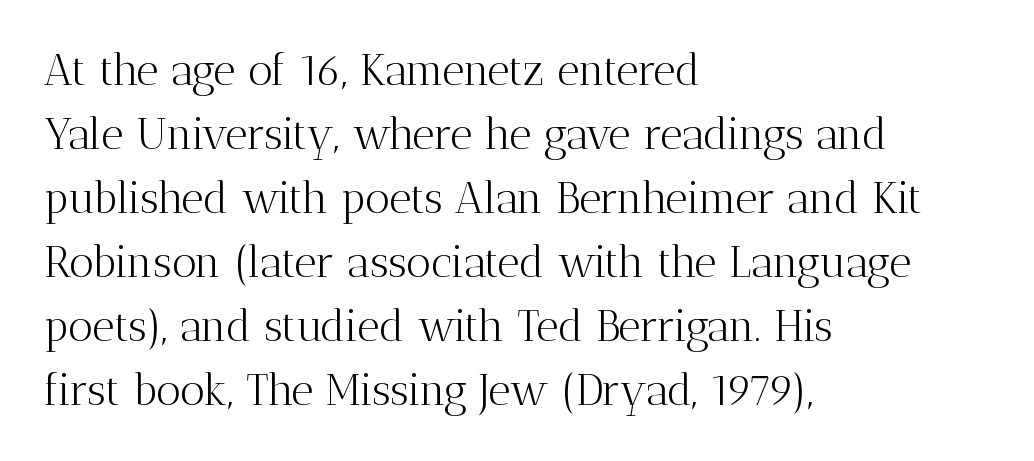
Check under the words: just untouched page. This sample uses an upright cut, with every glyph sitting square on the baseline. Do the characters align in a grid? No, the font is proportional. Does the leading feel generous? No, just average. The glyphs in this specimen are seriffed.
